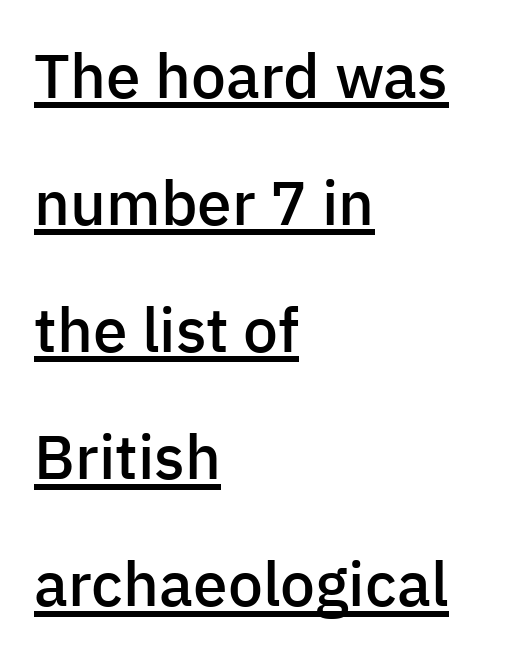
The image shows 62 px semibold sans-serif type, upright; set left-aligned, loose line spacing (2.05x), normal letter spacing, underlined; low stroke contrast and a medium x-height.
